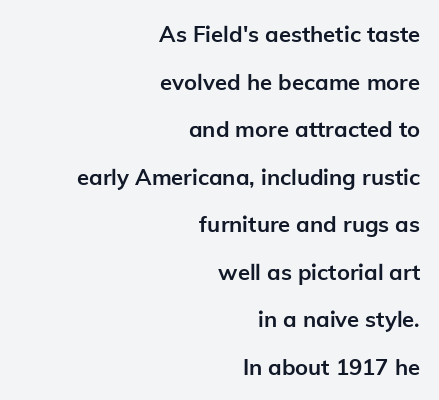
The image shows 22 px bold type, upright; set right-aligned, loose line spacing (2.16x), normal letter spacing, not underlined.
